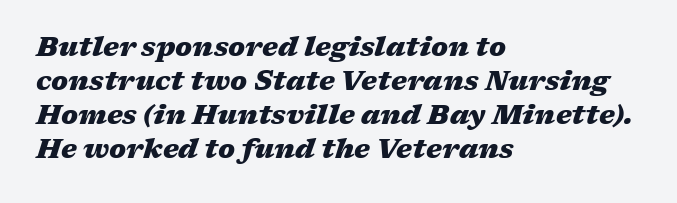
{"italic": "yes", "lean": "right", "slant_degrees": 17, "bold": "yes", "underline": "no", "align": "left", "line_spacing": "normal", "line_spacing_ratio": 1.26, "letter_spacing": "normal", "letter_spacing_em": 0.0, "glyph_px": 27}
